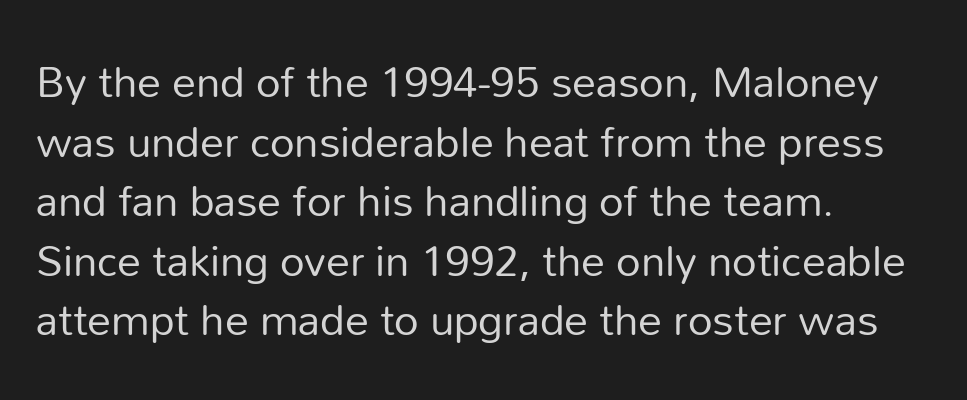
{"serif": "no", "italic": "no", "bold": "no", "weight": "regular", "width": "normal", "stroke_contrast": "low", "x_height": "medium", "monospaced": "no", "underline": "no", "align": "left", "line_spacing_ratio": 1.24, "letter_spacing": "normal", "letter_spacing_em": 0.0, "glyph_px": 48}
